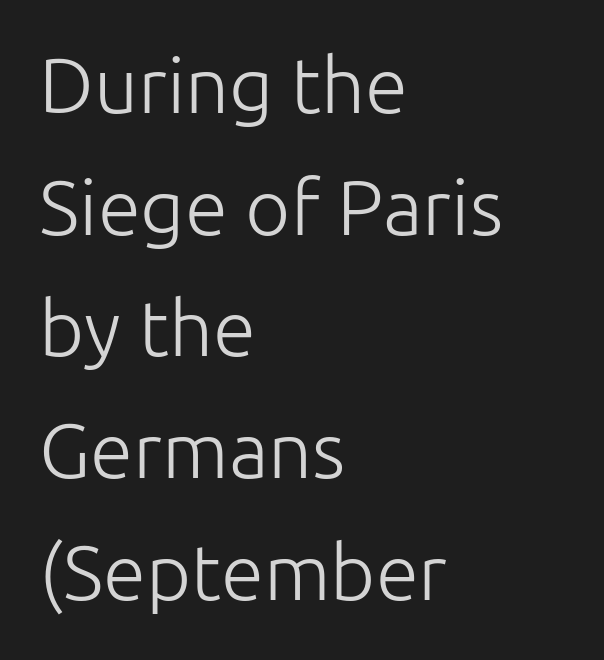
The image shows 78 px light sans-serif type, upright; set left-aligned, normal line spacing (1.56x), normal letter spacing, not underlined; low stroke contrast and a medium x-height.
